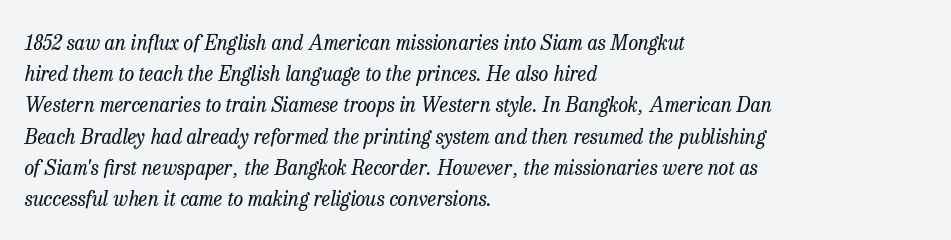
The image shows 20 px text type, italic (leaning right); set left-aligned, normal line spacing (1.56x), normal letter spacing, not underlined.
